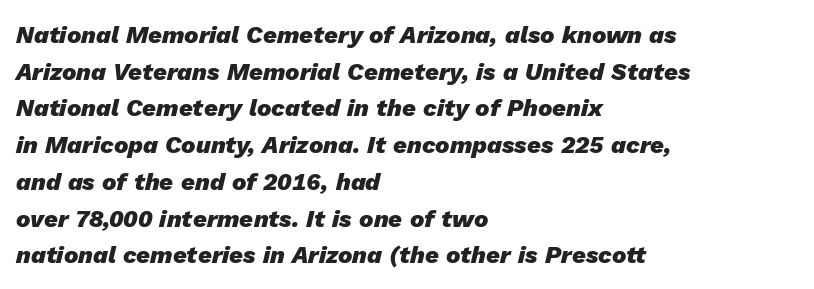
The image shows 24 px bold type, italic (leaning right); set left-aligned, normal line spacing (1.53x), normal letter spacing, not underlined.
